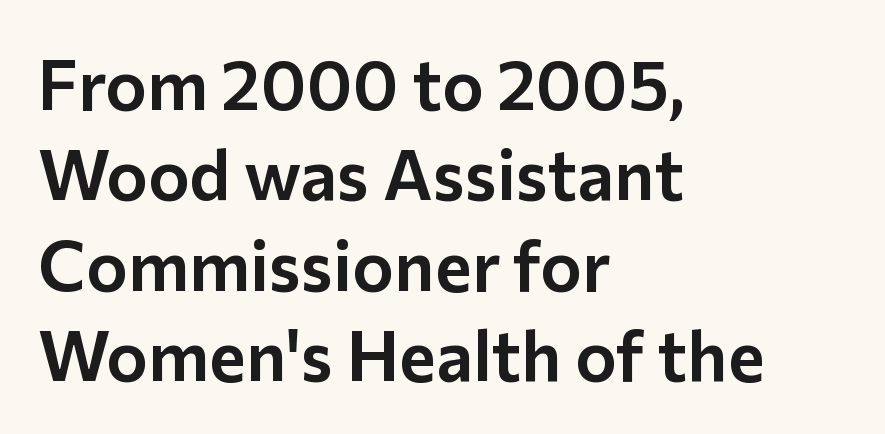
Q: Is the text italic (slanted)? A: No, it is upright.
Q: Is the typeface a serif or a sans-serif typeface? A: Sans-serif.
Q: Is the text underlined? A: No.
Q: How is the paragraph aligned? A: Left-aligned.
Q: Is the spacing between letters normal or unusually wide? A: Normal.
Q: Is the spacing between lines tight, normal or loose? A: Normal.
Q: Width (condensed, normal, or wide)? A: Normal.
Q: Stroke contrast? A: Low.
Q: x-height? A: Medium.
Q: Monospaced? A: No.
